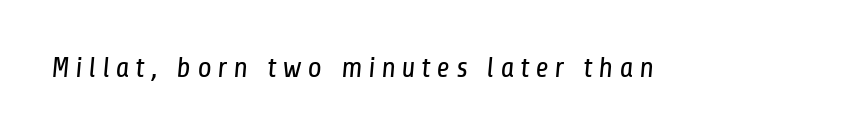
Q: Is the text bold? A: No.
Q: Is the typeface a serif or a sans-serif typeface? A: Sans-serif.
Q: Is the text underlined? A: No.
Q: Is the spacing between letters normal or unusually wide? A: Unusually wide.
Q: Width (condensed, normal, or wide)? A: Condensed.
Q: Stroke contrast? A: Low.
Q: x-height? A: Medium.
Q: Monospaced? A: No.
